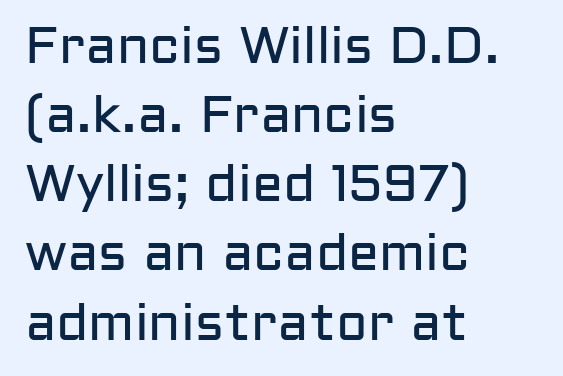
Q: Is the text bold? A: No.
Q: Is the text italic (slanted)? A: No, it is upright.
Q: Is the typeface a serif or a sans-serif typeface? A: Sans-serif.
Q: Is the text underlined? A: No.
Q: How is the paragraph aligned? A: Left-aligned.
Q: Is the spacing between letters normal or unusually wide? A: Normal.
Q: Is the spacing between lines tight, normal or loose? A: Normal.
Q: Width (condensed, normal, or wide)? A: Normal.
Q: Stroke contrast? A: Low.
Q: x-height? A: Medium.
Q: Monospaced? A: No.
